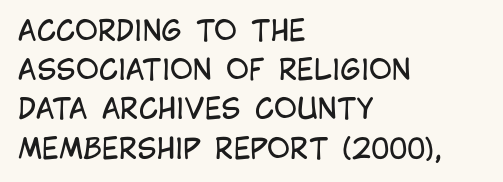
The image shows 28 px regular-weight, condensed sans-serif type, upright; set left-aligned, normal line spacing (1.4x), normal letter spacing, not underlined; low stroke contrast and a large x-height.
